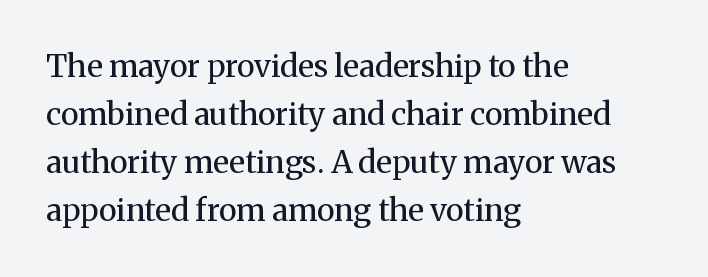
{"serif": "yes", "italic": "no", "bold": "no", "weight": "regular", "width": "normal", "stroke_contrast": "medium", "x_height": "medium", "monospaced": "no", "underline": "no", "align": "left", "line_spacing": "normal", "line_spacing_ratio": 1.55, "letter_spacing": "normal", "letter_spacing_em": 0.0, "glyph_px": 31}
